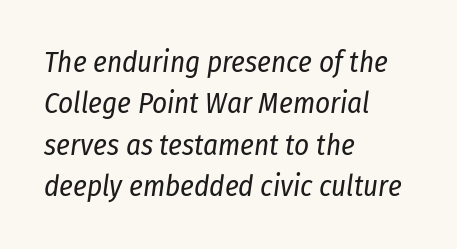
{"italic": "yes", "lean": "right", "slant_degrees": 8, "bold": "no", "weight": "regular", "width": "condensed", "stroke_contrast": "low", "x_height": "medium", "monospaced": "no", "underline": "no", "align": "left", "line_spacing": "normal", "line_spacing_ratio": 1.43, "letter_spacing": "normal", "letter_spacing_em": 0.0, "glyph_px": 29}
